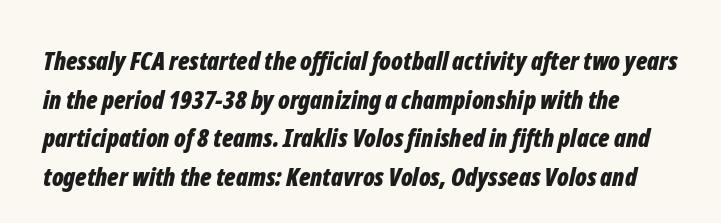
Q: Is the text bold? A: Yes.
Q: Is the text italic (slanted)? A: Yes, it leans right by about 12 degrees.
Q: Is the text underlined? A: No.
Q: Is the spacing between letters normal or unusually wide? A: Normal.
Q: Is the spacing between lines tight, normal or loose? A: Normal.
